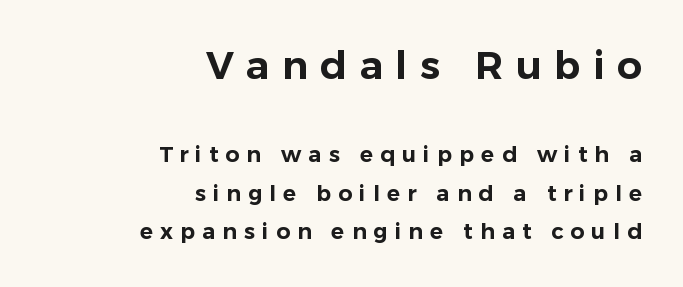
Q: Is the text italic (slanted)? A: No, it is upright.
Q: Is the typeface a serif or a sans-serif typeface? A: Sans-serif.
Q: Is the text underlined? A: No.
Q: How is the paragraph aligned? A: Right-aligned.
Q: Is the spacing between letters normal or unusually wide? A: Unusually wide.
Q: Which block of text is set in a larger size, the first (top) or the second (bottom)? A: The first (top) one.
Q: Width (condensed, normal, or wide)? A: Normal.
Q: Stroke contrast? A: Low.
Q: x-height? A: Medium.
Q: Monospaced? A: No.
